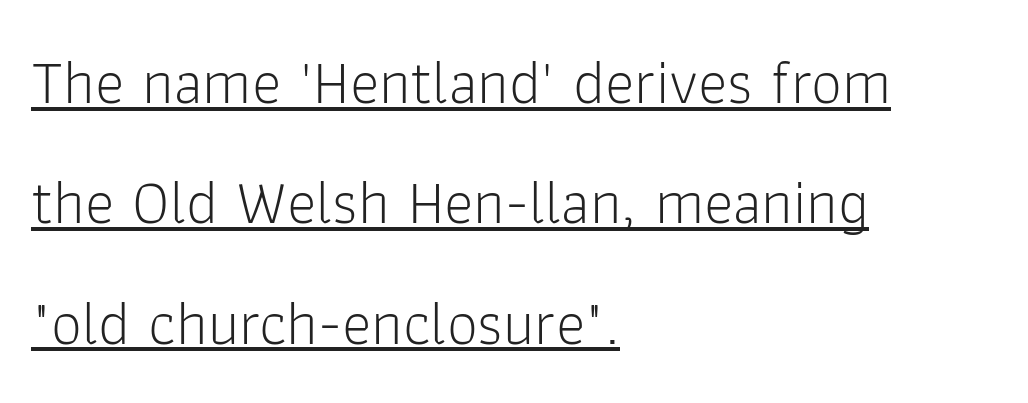
Q: Is the text bold? A: No.
Q: Is the text italic (slanted)? A: No, it is upright.
Q: Is the typeface a serif or a sans-serif typeface? A: Sans-serif.
Q: Is the text underlined? A: Yes.
Q: How is the paragraph aligned? A: Left-aligned.
Q: Is the spacing between letters normal or unusually wide? A: Normal.
Q: Is the spacing between lines tight, normal or loose? A: Loose.
Q: Width (condensed, normal, or wide)? A: Normal.
Q: Stroke contrast? A: Low.
Q: x-height? A: Medium.
Q: Monospaced? A: No.
